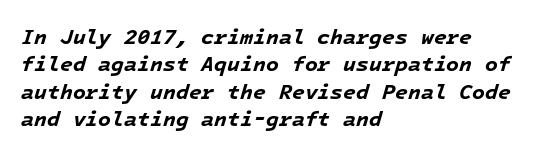
Which margin do the lines hug? The left one — the right edge is uneven. Regular leading. Nothing unusual about the tracking: characters are spaced as the font intends. Weight check: bold — yes, fully. The glyphs are unaccompanied by any horizontal stroke below them. Tall strokes in this sample are angled rather than plumb.
